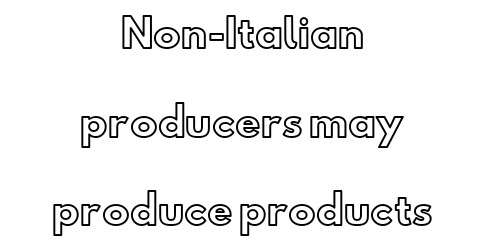
Q: Is the text italic (slanted)? A: No, it is upright.
Q: Is the text underlined? A: No.
Q: How is the paragraph aligned? A: Centered.
Q: Is the spacing between letters normal or unusually wide? A: Normal.
Q: Is the spacing between lines tight, normal or loose? A: Loose.
Q: Width (condensed, normal, or wide)? A: Normal.
Q: x-height? A: Small.
Q: Monospaced? A: No.
